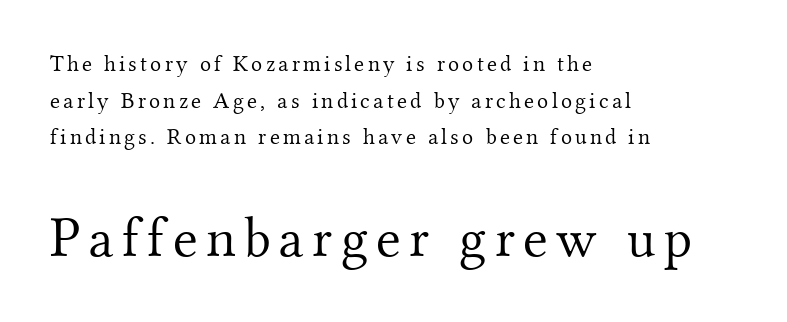
Q: Is the text bold? A: No.
Q: Is the text italic (slanted)? A: No, it is upright.
Q: Is the typeface a serif or a sans-serif typeface? A: Serif.
Q: Is the text underlined? A: No.
Q: How is the paragraph aligned? A: Left-aligned.
Q: Is the spacing between lines tight, normal or loose? A: Normal.
Q: Which block of text is set in a larger size, the first (top) or the second (bottom)? A: The second (bottom) one.
Q: Width (condensed, normal, or wide)? A: Normal.
Q: Stroke contrast? A: Medium.
Q: x-height? A: Small.
Q: Monospaced? A: No.
